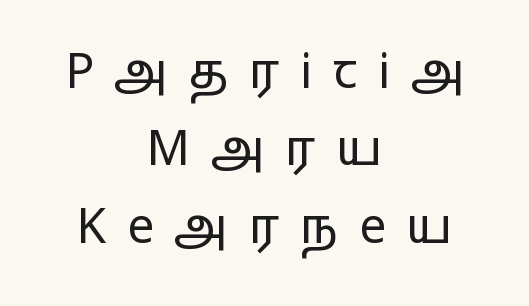
{"serif": "no", "italic": "no", "bold": "no", "weight": "regular", "width": "wide", "stroke_contrast": "low", "x_height": "medium", "monospaced": "no", "underline": "no", "align": "center", "line_spacing": "normal", "line_spacing_ratio": 1.61, "letter_spacing": "wide", "letter_spacing_em": 0.43, "glyph_px": 48}
